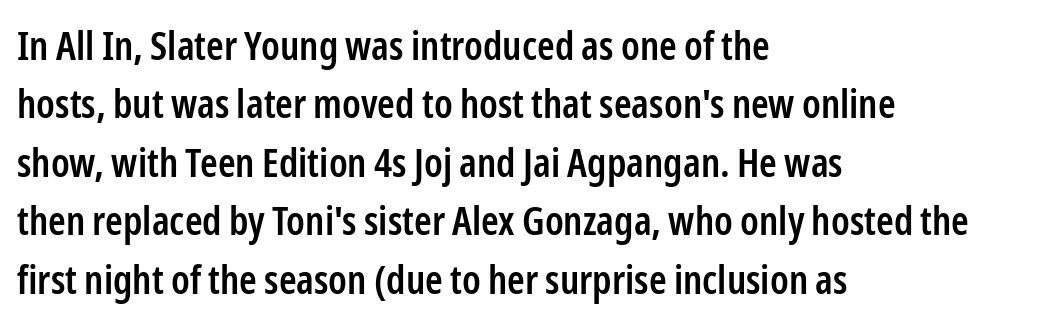
The image shows 40 px semibold, condensed sans-serif type, upright; set left-aligned, normal line spacing (1.46x), normal letter spacing, not underlined; low stroke contrast and a medium x-height.
